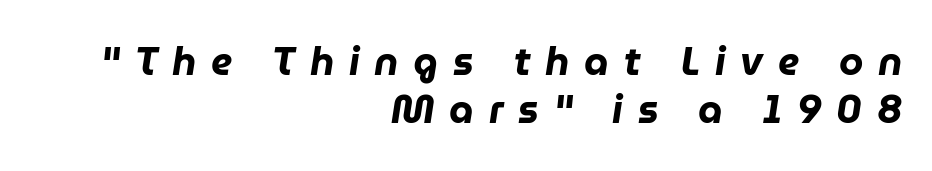
Q: Is the text bold? A: Yes.
Q: Is the text italic (slanted)? A: Yes, it leans right by about 9 degrees.
Q: Is the text underlined? A: No.
Q: How is the paragraph aligned? A: Right-aligned.
Q: Is the spacing between letters normal or unusually wide? A: Unusually wide.
Q: Width (condensed, normal, or wide)? A: Normal.
Q: Stroke contrast? A: Low.
Q: x-height? A: Medium.
Q: Monospaced? A: No.
